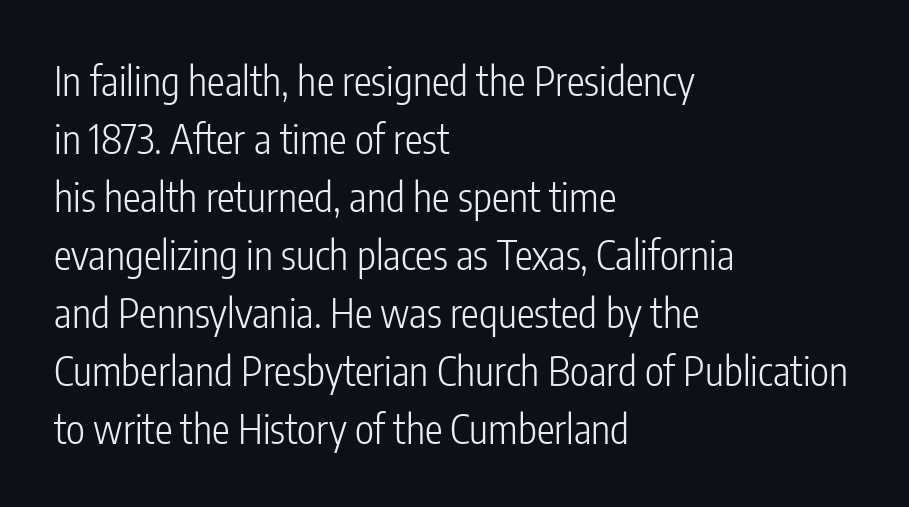
The image shows 40 px light, condensed sans-serif type, upright; set left-aligned, normal line spacing (1.45x), normal letter spacing, not underlined; low stroke contrast and a medium x-height.
